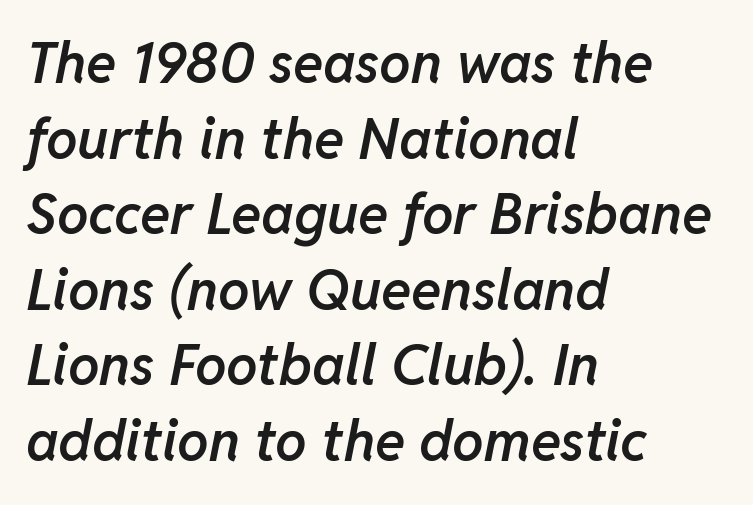
Letters rest on an invisible, unmarked baseline. The glyphs look as if they've been sheared to an angle. Honestly, the letter spacing is just normal — you wouldn't notice it. The rendering uses natural spacing where letterforms have individual widths. Baseline-to-baseline distance is the conventional proportion of letter height.
